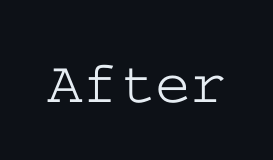
This is the regular roman posture of the typeface. The rendering keeps characters at their native spacing. The letters carry serifs — small finishing strokes at the ends of their stems. Anything drawn beneath the words? Only blank space.
